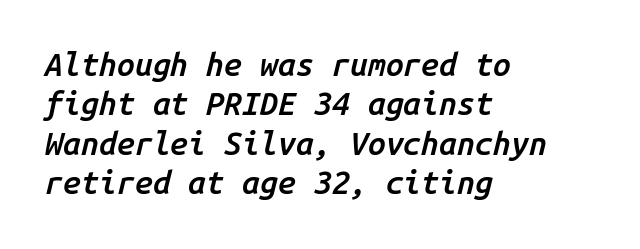
The image shows 32 px semibold type, italic (leaning right), monospaced; set left-aligned, line spacing 1.23x, normal letter spacing, not underlined; low stroke contrast and a medium x-height.
